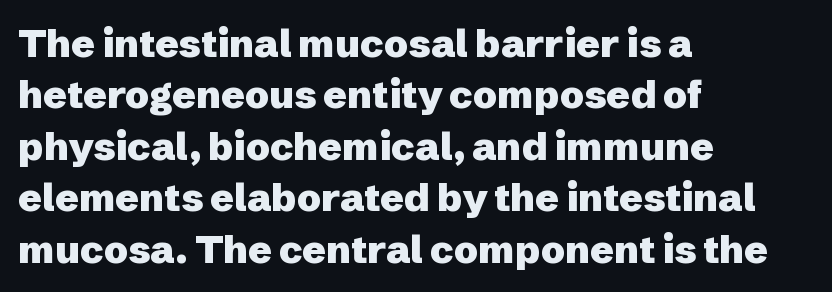
{"serif": "no", "italic": "no", "bold": "yes", "weight": "heavy", "width": "normal", "stroke_contrast": "low", "x_height": "medium", "monospaced": "no", "underline": "no", "align": "left", "line_spacing": "normal", "line_spacing_ratio": 1.32, "letter_spacing": "normal", "letter_spacing_em": 0.0, "glyph_px": 39}
